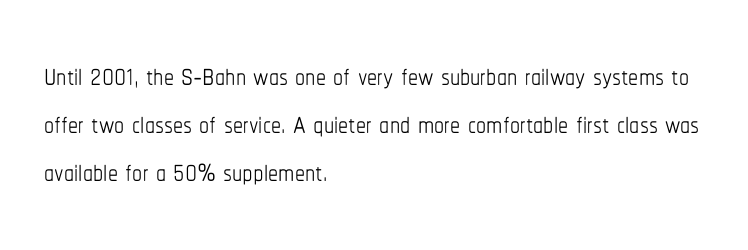
The image shows 40 px thin, condensed type, upright; set left-aligned, line spacing 1.2x, normal letter spacing, not underlined; low stroke contrast and a medium x-height.
